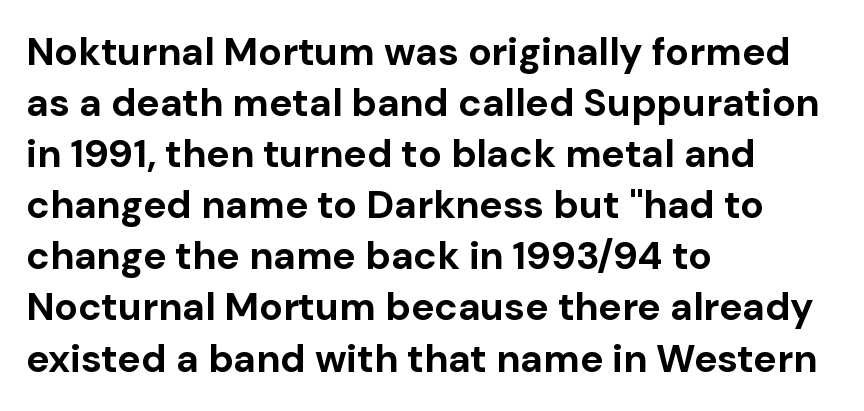
The image shows 39 px bold sans-serif type, upright; set left-aligned, normal line spacing (1.31x), normal letter spacing, not underlined; low stroke contrast and a medium x-height.
